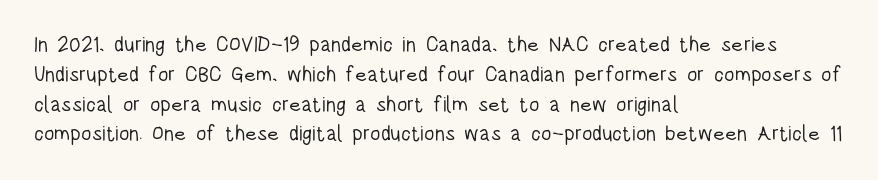
{"italic": "no", "bold": "no", "underline": "no", "align": "left", "line_spacing": "normal", "line_spacing_ratio": 1.42, "letter_spacing": "normal", "letter_spacing_em": 0.0, "glyph_px": 21}
